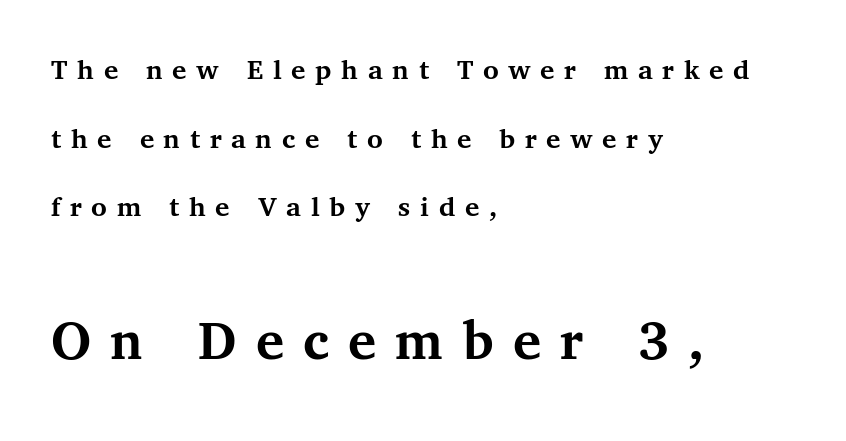
Plain, unruled lines of type. Honestly, the rows look like they've been pulled way apart. Character size in the trailing block exceeds that of the leading block. A typesetter would call this heavily tracked-out type. Character widths vary here, with narrow letters taking less room than wide ones.
